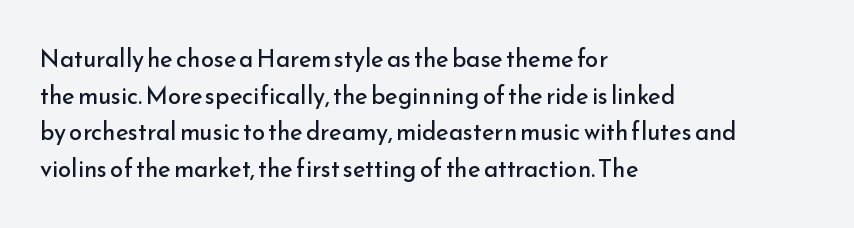
Standard letterfit; no display-style spreading of the glyphs. No chunkiness to these letters — they're not bold. This is roman type, the default non-slanted kind. Does the copy run flush right? No — it runs flush left.
